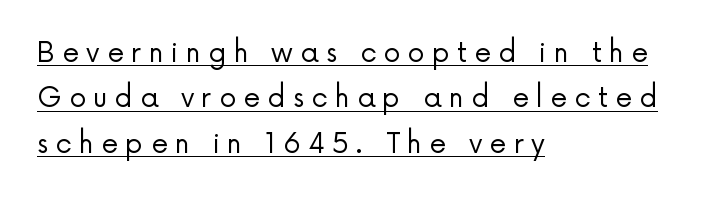
The image shows 27 px text type, upright; set left-aligned, normal line spacing (1.68x), unusually wide letter spacing (+0.27 em), underlined.
